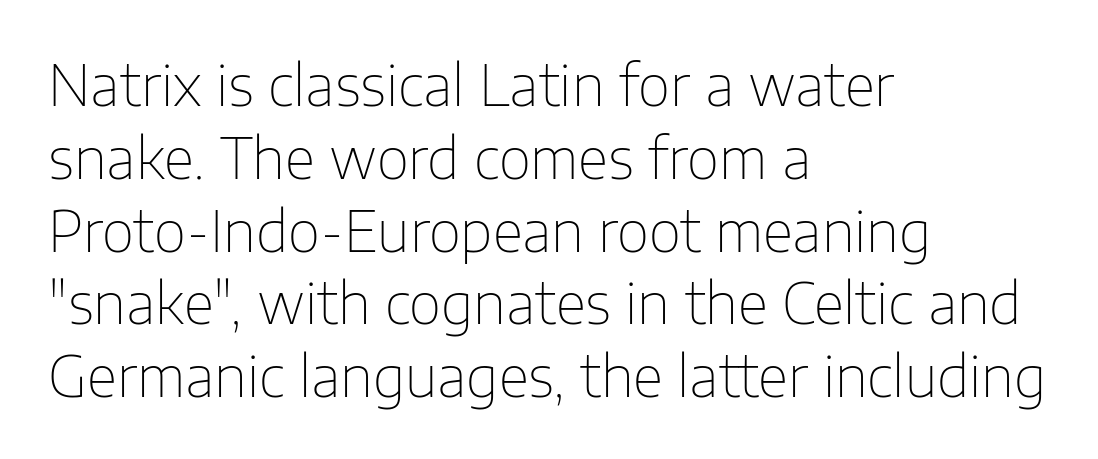
{"serif": "no", "italic": "no", "bold": "no", "weight": "thin", "width": "normal", "stroke_contrast": "low", "x_height": "medium", "monospaced": "no", "underline": "no", "align": "left", "line_spacing": "normal", "line_spacing_ratio": 1.3, "letter_spacing": "normal", "letter_spacing_em": 0.0, "glyph_px": 56}
